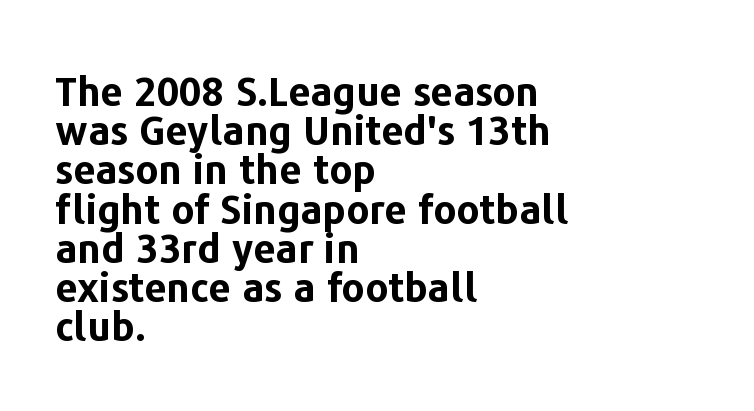
{"serif": "no", "italic": "no", "bold": "yes", "weight": "bold", "width": "normal", "stroke_contrast": "low", "x_height": "medium", "monospaced": "no", "underline": "no", "align": "left", "line_spacing": "tight", "line_spacing_ratio": 0.98, "letter_spacing": "normal", "letter_spacing_em": 0.0, "glyph_px": 40}
